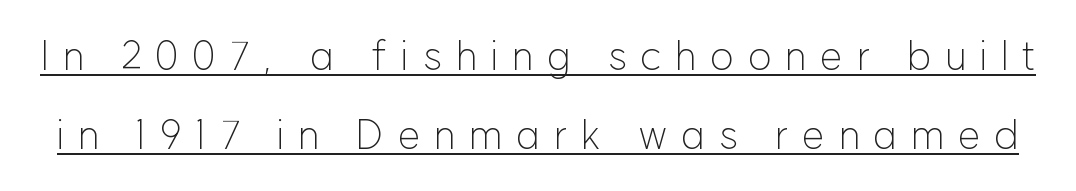
Q: Is the text bold? A: No.
Q: Is the text italic (slanted)? A: No, it is upright.
Q: Is the typeface a serif or a sans-serif typeface? A: Sans-serif.
Q: Is the text underlined? A: Yes.
Q: Is the spacing between letters normal or unusually wide? A: Unusually wide.
Q: Is the spacing between lines tight, normal or loose? A: Loose.
Q: Width (condensed, normal, or wide)? A: Normal.
Q: Stroke contrast? A: Low.
Q: x-height? A: Medium.
Q: Monospaced? A: No.
